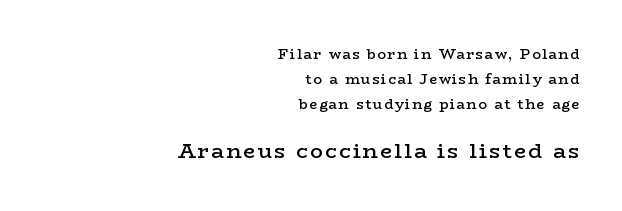
Q: Is the text bold? A: Semi-bold.
Q: Is the text italic (slanted)? A: No, it is upright.
Q: Is the text underlined? A: No.
Q: How is the paragraph aligned? A: Right-aligned.
Q: Which block of text is set in a larger size, the first (top) or the second (bottom)? A: The second (bottom) one.
